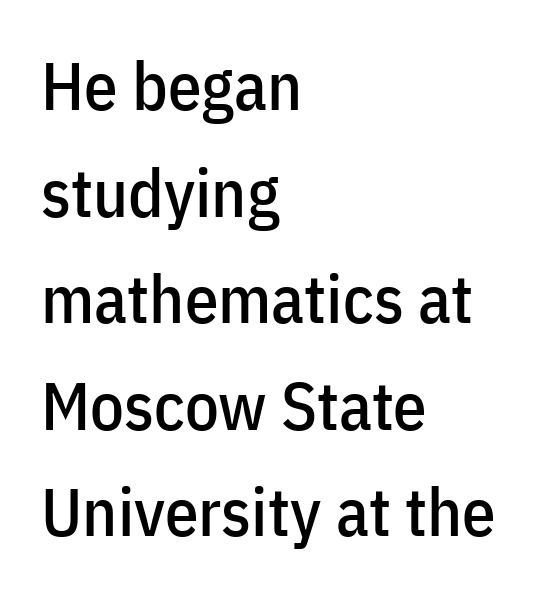
The image shows 67 px condensed sans-serif type, upright; set left-aligned, normal line spacing (1.59x), normal letter spacing, not underlined; low stroke contrast and a medium x-height.
